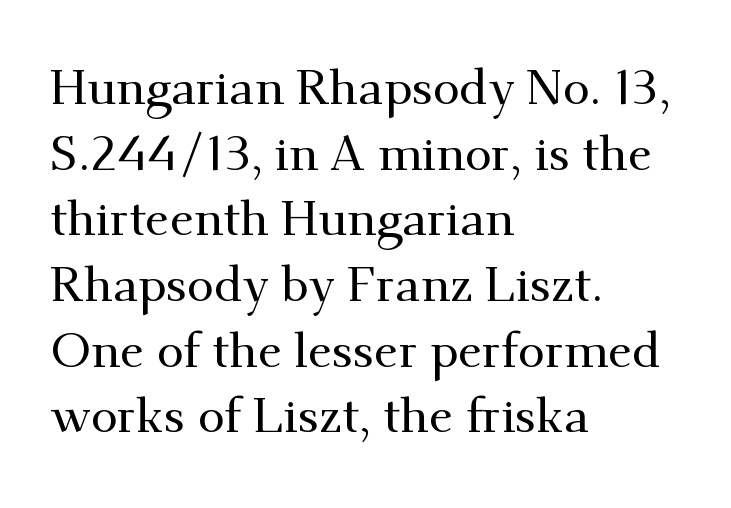
{"serif": "yes", "italic": "no", "width": "normal", "stroke_contrast": "medium", "x_height": "small", "monospaced": "no", "underline": "no", "align": "left", "line_spacing": "normal", "line_spacing_ratio": 1.34, "letter_spacing": "normal", "letter_spacing_em": 0.0, "glyph_px": 49}
